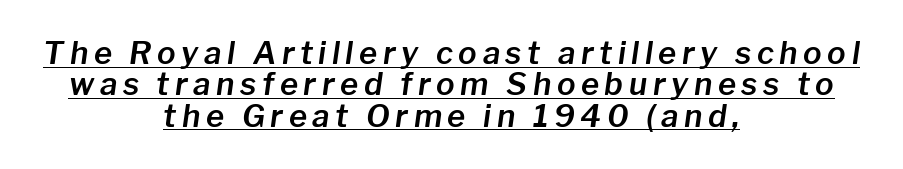
{"italic": "yes", "lean": "right", "slant_degrees": 8, "width": "normal", "stroke_contrast": "low", "x_height": "medium", "monospaced": "no", "underline": "yes", "align": "center", "line_spacing": "tight", "line_spacing_ratio": 1.01, "glyph_px": 31}
